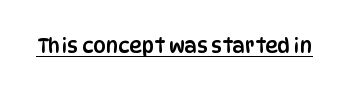
The image shows 20 px text type, upright; set normal letter spacing, underlined.
